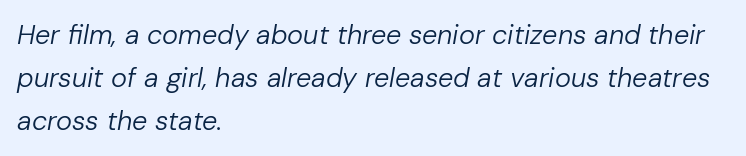
The image shows 27 px text type, italic (leaning right); set left-aligned, normal line spacing (1.59x), normal letter spacing, not underlined.
